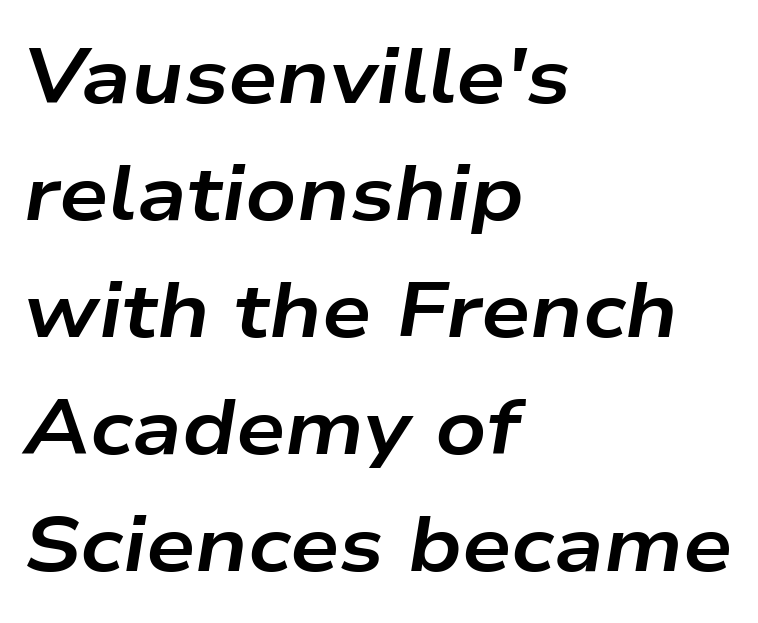
{"italic": "yes", "lean": "right", "slant_degrees": 9, "bold": "yes", "weight": "bold", "width": "wide", "stroke_contrast": "low", "x_height": "medium", "monospaced": "no", "underline": "no", "align": "left", "line_spacing": "normal", "line_spacing_ratio": 1.5, "letter_spacing": "normal", "letter_spacing_em": 0.0, "glyph_px": 78}
